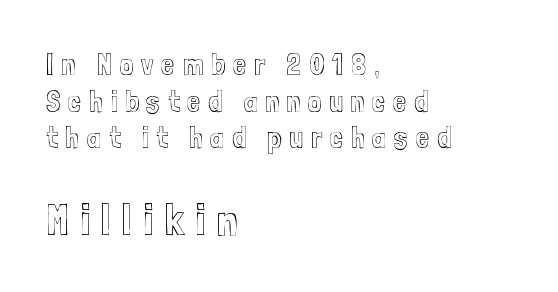
The foot of each line stays bare and open. Character widths vary here, with narrow letters taking less room than wide ones. Spacing between characters has been opened up far beyond the box default. A classic flush-left, rag-right setting is used for this passage.
